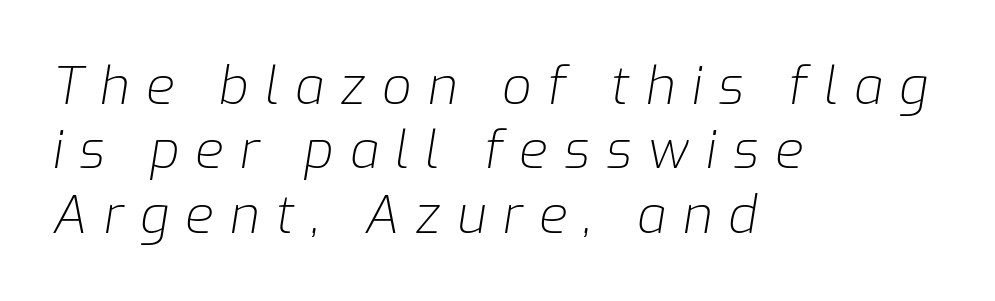
The image shows 52 px light type, italic (leaning right); set left-aligned, line spacing 1.24x, unusually wide letter spacing (+0.31 em), not underlined; low stroke contrast and a medium x-height.
